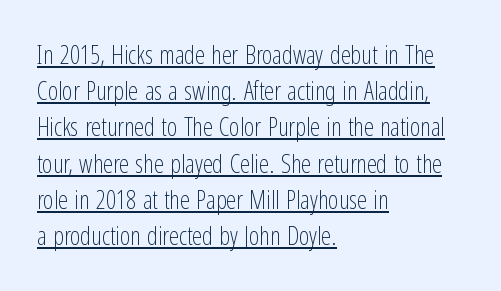
Every stem runs plumb, perpendicular to the baseline. You can see a thin bar hugging the bottom of the glyphs. The rendering keeps characters at their native spacing. A classic flush-left, rag-right setting is used for this passage.
